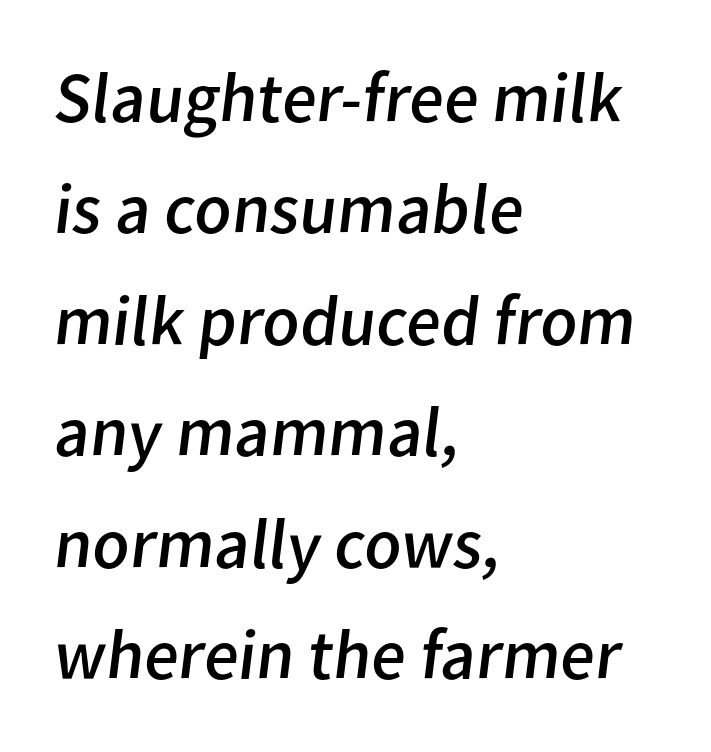
The image shows 71 px regular-weight sans-serif type; set left-aligned, normal line spacing (1.57x), normal letter spacing, not underlined; low stroke contrast and a medium x-height.
